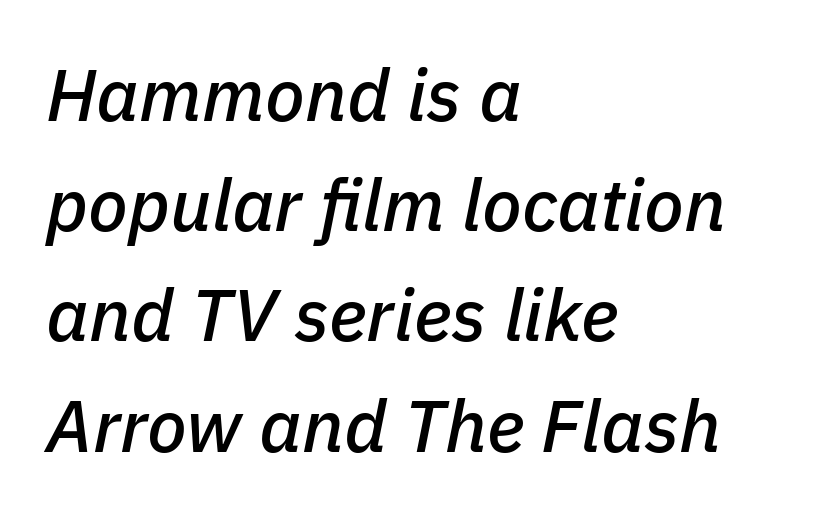
Horizontal alignment here is leftward, the default for most running prose. Check the space under the baseline: it is left empty. Here the designer chose a conventional face with non-uniform glyph widths. How would I describe the line gaps? Plain and ordinary.
